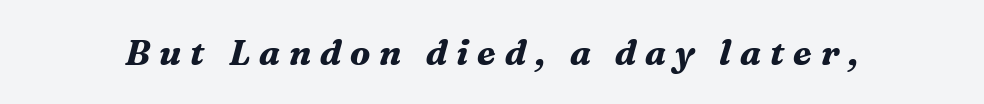
The image shows 35 px bold serif type, italic (leaning right); set unusually wide letter spacing (+0.25 em), not underlined; medium stroke contrast and a medium x-height.
